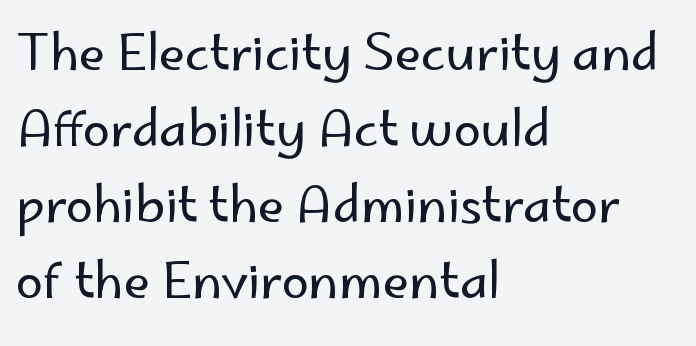
Character widths vary here, with narrow letters taking less room than wide ones. Quick note: interline space is typical. Rule under the text: the space is simply empty. Weight: regular or lighter. These lines are composed in type without serifs. The compositor pushed each line to the left boundary.
